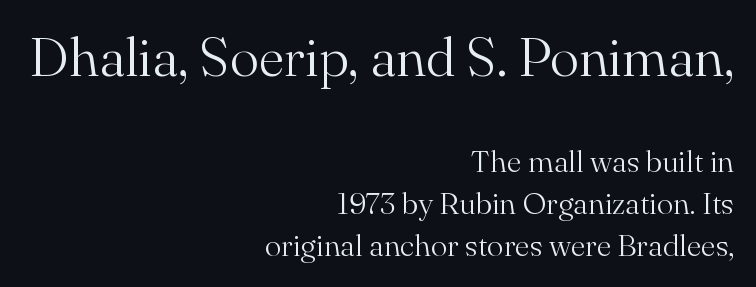
Q: Is the text bold? A: No.
Q: Is the text italic (slanted)? A: No, it is upright.
Q: Is the typeface a serif or a sans-serif typeface? A: Serif.
Q: Is the text underlined? A: No.
Q: How is the paragraph aligned? A: Right-aligned.
Q: Is the spacing between letters normal or unusually wide? A: Normal.
Q: Is the spacing between lines tight, normal or loose? A: Normal.
Q: Which block of text is set in a larger size, the first (top) or the second (bottom)? A: The first (top) one.
Q: Width (condensed, normal, or wide)? A: Normal.
Q: Stroke contrast? A: Medium.
Q: x-height? A: Small.
Q: Monospaced? A: No.
